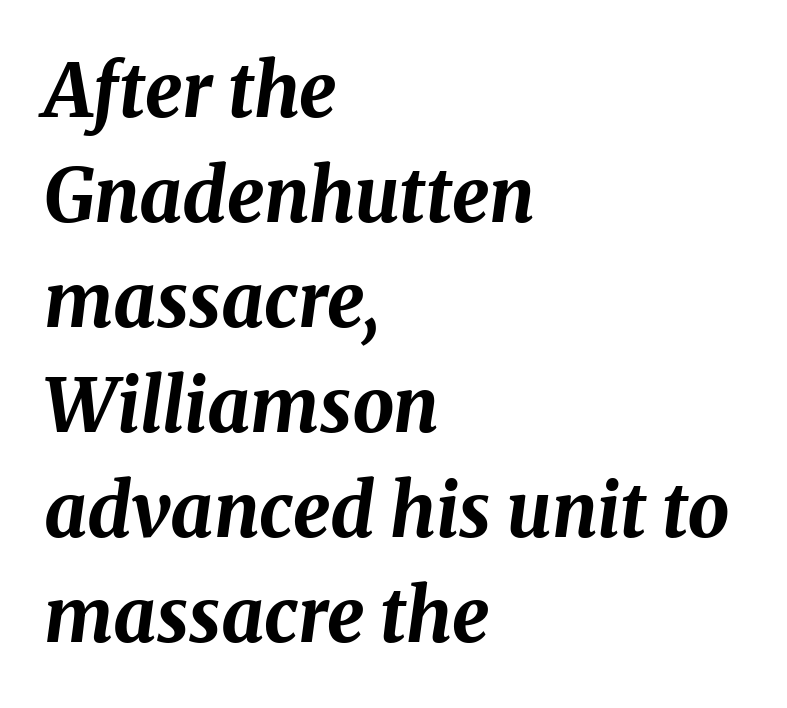
Between one letter and the next there's only the usual sliver of space. Beneath every word, the page is bare. Every character sits at an angle, as italics do. Do the characters align in a grid? No, the font is proportional. Alignment: flush left. Set as a true bold cut, around the 700 mark.
